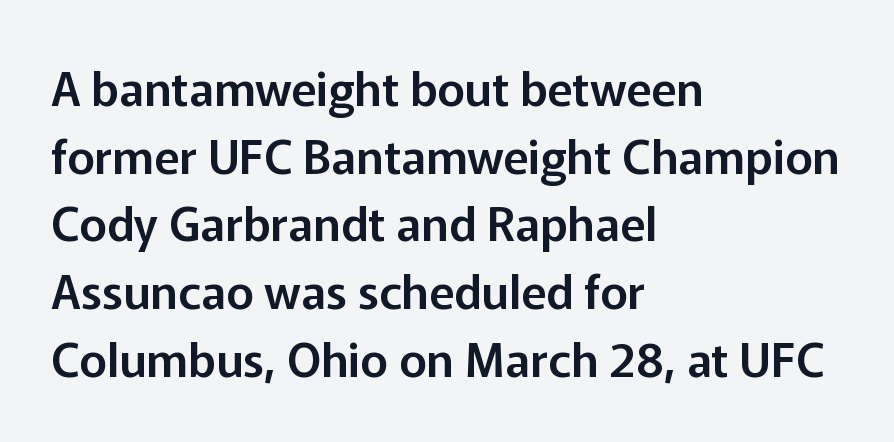
The image shows 47 px sans-serif type, upright; set left-aligned, normal line spacing (1.44x), normal letter spacing, not underlined; low stroke contrast and a medium x-height.
